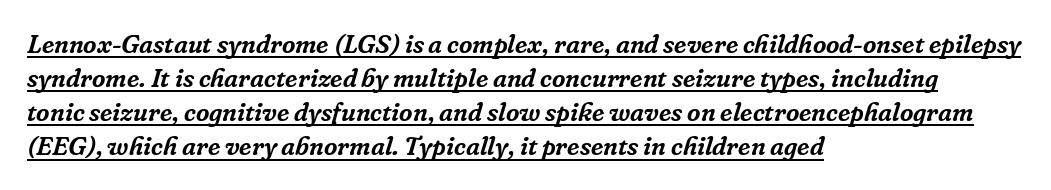
The image shows 26 px text type, italic (leaning right); set left-aligned, normal line spacing (1.31x), normal letter spacing, underlined.
